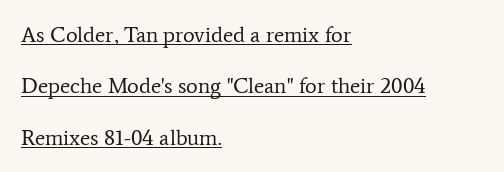
The image shows 22 px text type, upright; set left-aligned, loose line spacing (2.34x), normal letter spacing, underlined.
